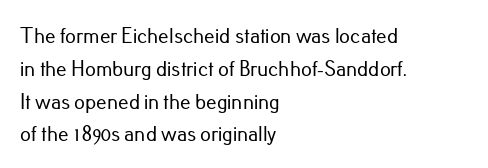
{"italic": "no", "underline": "no", "align": "left", "line_spacing": "normal", "line_spacing_ratio": 1.56, "letter_spacing": "normal", "letter_spacing_em": 0.0, "glyph_px": 21}
